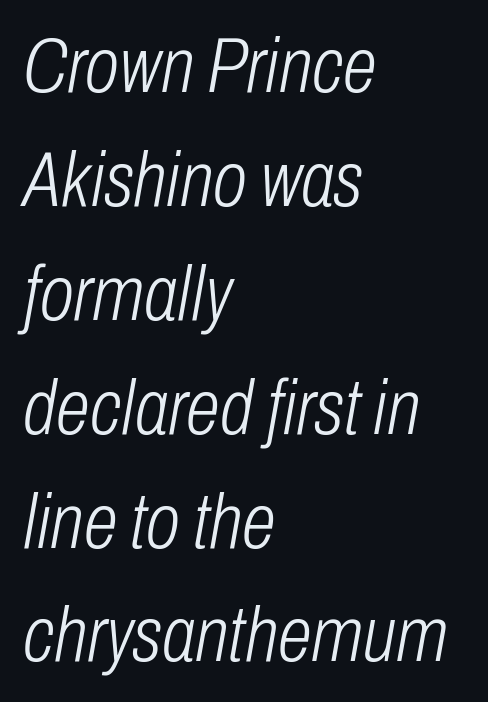
The image shows 78 px light, condensed type, italic (leaning right); set left-aligned, normal line spacing (1.46x), normal letter spacing, not underlined; low stroke contrast and a medium x-height.
